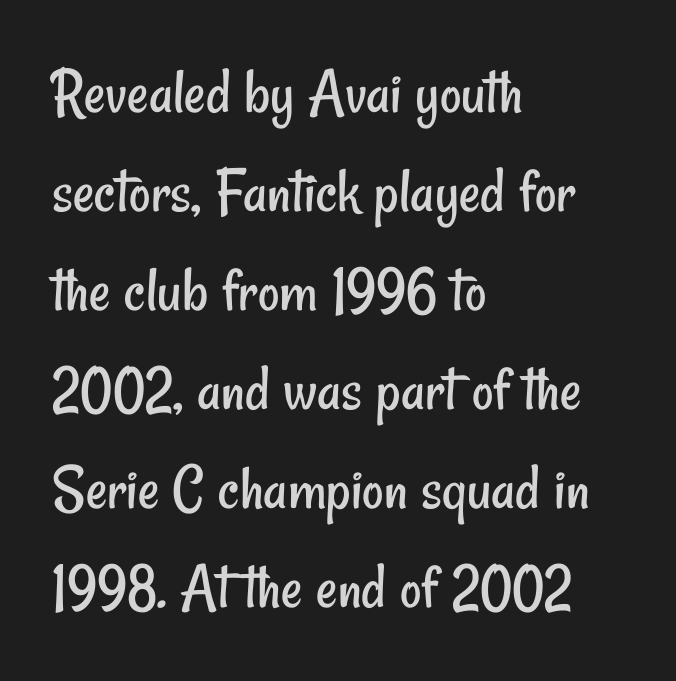
The image shows 66 px regular-weight, condensed sans-serif type; set left-aligned, normal line spacing (1.5x), normal letter spacing, not underlined; low stroke contrast and a small x-height.
